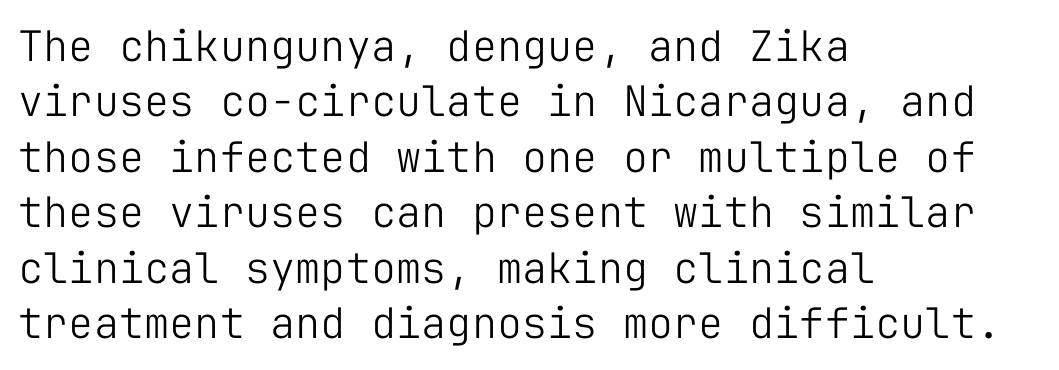
Each letter, wide or thin by design, is forced into the same width here. Successive baselines arrive at the customary interval. Note: no serifs on the glyphs. The face looks like a standard text weight, possibly lighter. This is roman type, the default non-slanted kind. Words appear dense and cohesive because spacing is normal.
